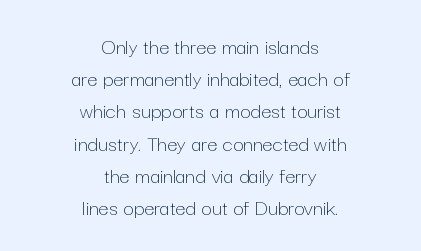
Q: Is the text bold? A: No.
Q: Is the text italic (slanted)? A: No, it is upright.
Q: Is the text underlined? A: No.
Q: How is the paragraph aligned? A: Centered.
Q: Is the spacing between letters normal or unusually wide? A: Normal.
Q: Is the spacing between lines tight, normal or loose? A: Normal.
